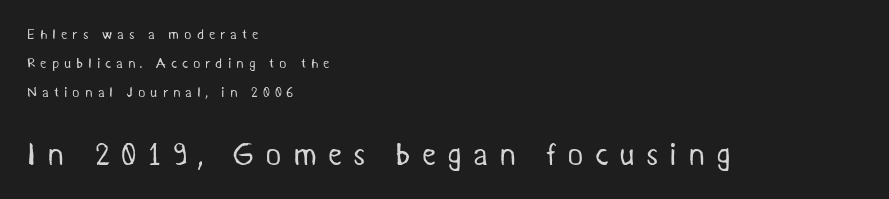
Q: Is the text bold? A: No.
Q: Is the typeface a serif or a sans-serif typeface? A: Sans-serif.
Q: Is the text underlined? A: No.
Q: How is the paragraph aligned? A: Left-aligned.
Q: Is the spacing between letters normal or unusually wide? A: Unusually wide.
Q: Is the spacing between lines tight, normal or loose? A: Loose.
Q: Which block of text is set in a larger size, the first (top) or the second (bottom)? A: The second (bottom) one.
Q: Width (condensed, normal, or wide)? A: Normal.
Q: Stroke contrast? A: Medium.
Q: x-height? A: Medium.
Q: Monospaced? A: No.
